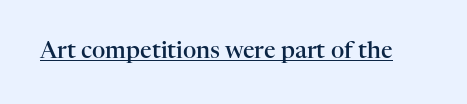
{"italic": "no", "bold": "semi", "underline": "yes", "letter_spacing": "normal", "letter_spacing_em": 0.0, "glyph_px": 23}
